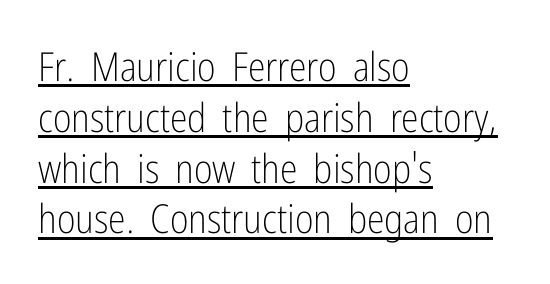
The image shows 40 px light, condensed sans-serif type, upright; set left-aligned, normal line spacing (1.27x), normal letter spacing, underlined; low stroke contrast and a medium x-height.
